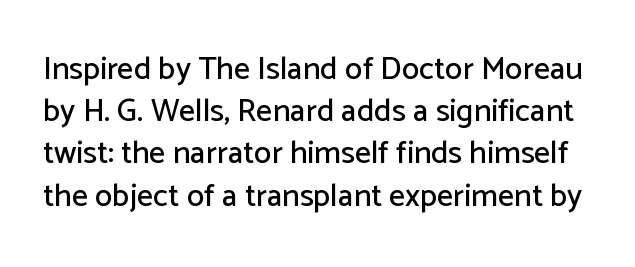
The image shows 32 px sans-serif type, upright; set normal line spacing (1.32x), normal letter spacing, not underlined; low stroke contrast and a medium x-height.
